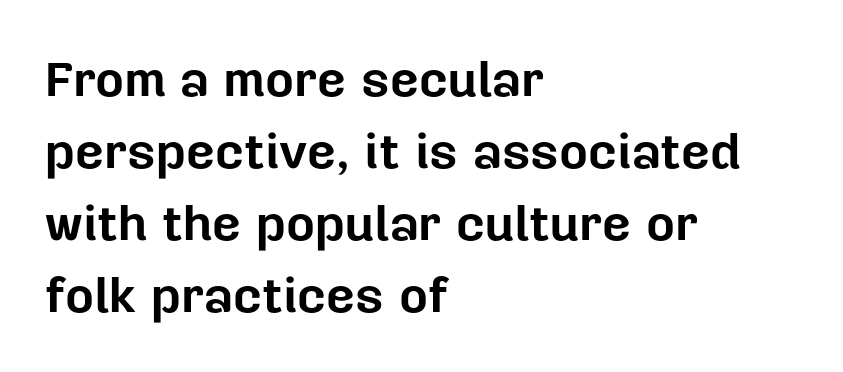
Note the varied advance widths — an 'i' is clearly narrower than an 'm'. Note: no serifs on the glyphs. These lines carry a lot of weight — the face is fully bold. Baseline-to-baseline distance is the conventional proportion of letter height. In terms of letterspacing, this is plain default setting. A typesetter would mark this as roman, not italic.
